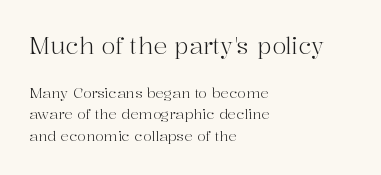
The image shows 23 px text type, upright; set left-aligned, normal line spacing (1.54x), normal letter spacing, not underlined; the first (top) block is 1.64x larger.
